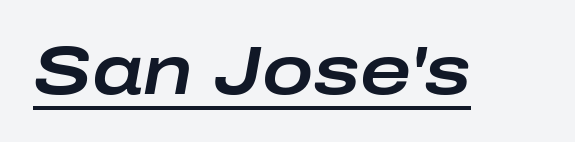
An italicized treatment has been applied to the whole sample. Compared with typical body copy, the letter spacing here is the same. Quick note: underline on. Character widths vary here, with narrow letters taking less room than wide ones.
